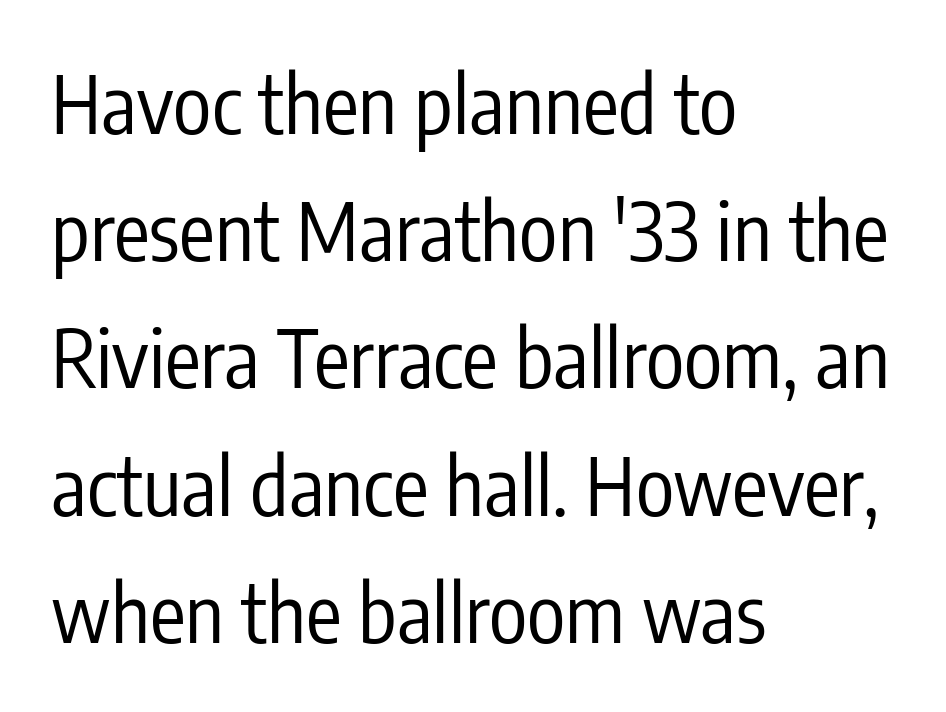
The image shows 80 px regular-weight, condensed sans-serif type, upright; set left-aligned, normal line spacing (1.59x), normal letter spacing, not underlined; low stroke contrast and a medium x-height.
